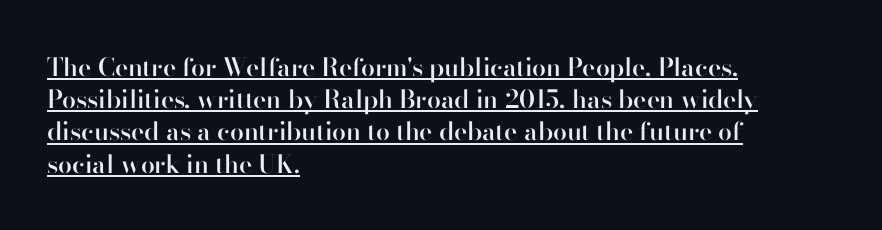
{"italic": "no", "bold": "semi", "underline": "yes", "align": "left", "line_spacing": "normal", "line_spacing_ratio": 1.29, "letter_spacing": "normal", "letter_spacing_em": 0.0, "glyph_px": 25}
